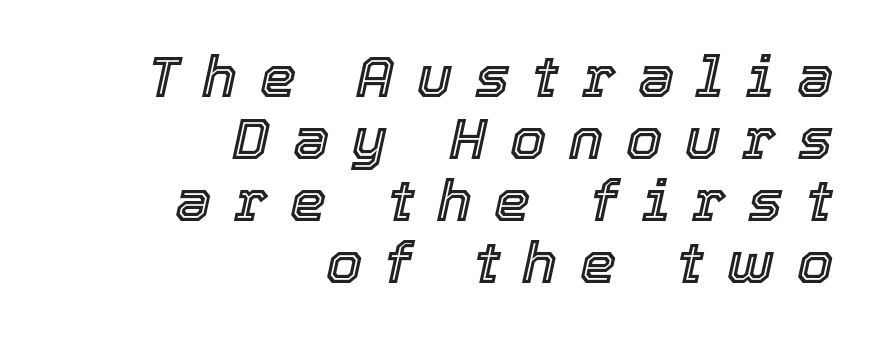
Tall strokes in this sample are angled rather than plumb. Underline: absent. The lines are packed closely together with very little leading. The rendering inserts visible extra space after every character. Teacher's note: observe the even right margin — that is flush-right alignment. Each letter keeps its own natural width here, so spacing adapts to shape.
